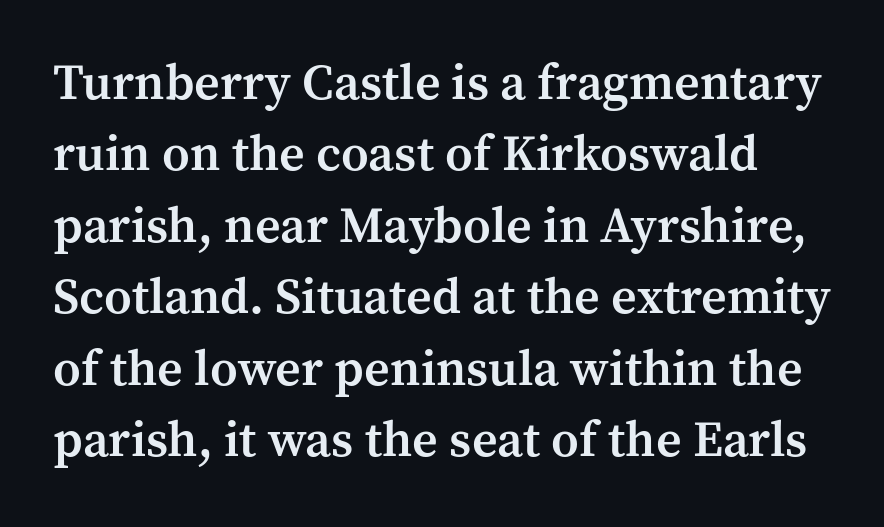
{"serif": "yes", "italic": "no", "bold": "semi", "weight": "semibold", "width": "normal", "stroke_contrast": "medium", "x_height": "medium", "monospaced": "no", "underline": "no", "line_spacing": "normal", "line_spacing_ratio": 1.43, "letter_spacing": "normal", "letter_spacing_em": 0.0, "glyph_px": 50}
